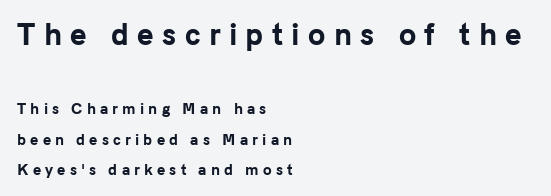
Each line starts at the same left margin while the right side varies. You get the large type first, then a drop to smaller type. The glyphs have the mass of a bold cut. Beneath every word, the page is bare. The letters carry no serifs — their stems end cleanly without finishing strokes.
